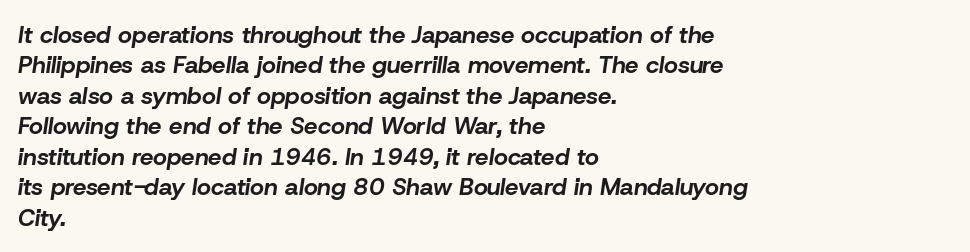
Horizontally, the lines are justified to the leading edge only. In terms of weight, the rendering is a true, heavy bold. These lines keep a tight, regular rhythm from letter to letter. Nobody drew a line under any word here.
